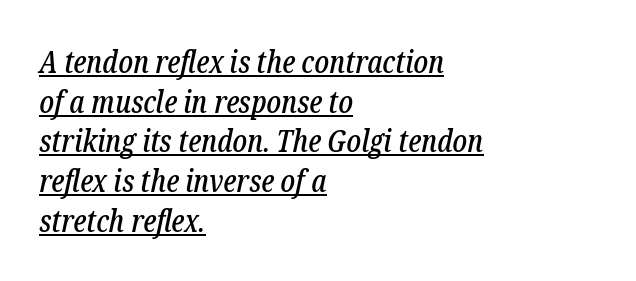
{"serif": "yes", "italic": "yes", "lean": "right", "slant_degrees": 12, "width": "condensed", "stroke_contrast": "low", "x_height": "medium", "monospaced": "no", "underline": "yes", "align": "left", "line_spacing": "normal", "line_spacing_ratio": 1.28, "letter_spacing": "normal", "letter_spacing_em": 0.0, "glyph_px": 31}
